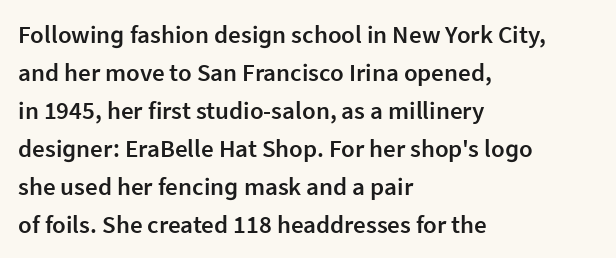
{"italic": "no", "bold": "semi", "underline": "no", "align": "left", "line_spacing": "normal", "line_spacing_ratio": 1.52, "letter_spacing": "normal", "letter_spacing_em": 0.0, "glyph_px": 25}
